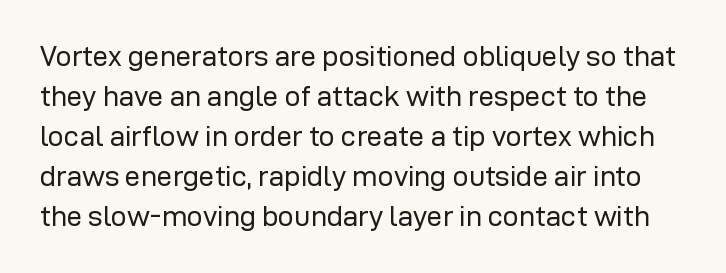
Is the letter spacing exaggerated? No — it looks like the ordinary default. Stroke terminals: plain, sans-serif. Upright lettering throughout. The font is comparable to plain body text, perhaps lighter. Unmarked baselines from the first word to the last. The designer left line spacing at the default.
